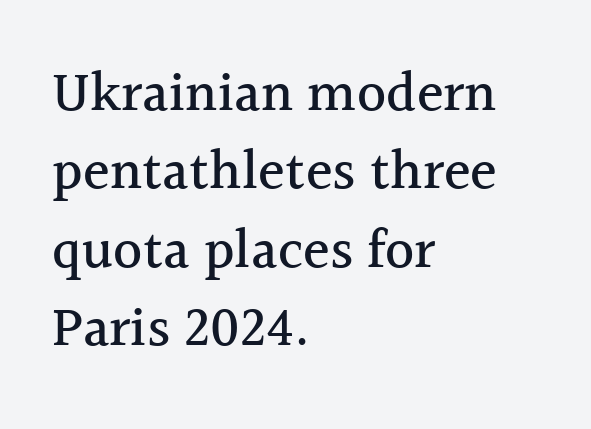
Honestly, there is no underline to notice here at all. Each letter keeps its own natural width here, so spacing adapts to shape. Leading: standard. The paragraph has a hard left edge and a soft right edge. Unlike italic type, these characters show no tilt at all. Letter spacing: default.
